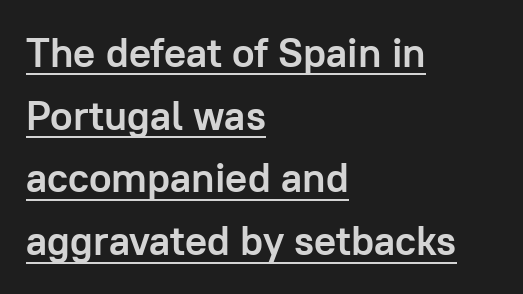
Q: Is the text bold? A: Yes.
Q: Is the text italic (slanted)? A: No, it is upright.
Q: Is the typeface a serif or a sans-serif typeface? A: Sans-serif.
Q: Is the text underlined? A: Yes.
Q: How is the paragraph aligned? A: Left-aligned.
Q: Is the spacing between letters normal or unusually wide? A: Normal.
Q: Is the spacing between lines tight, normal or loose? A: Normal.
Q: Width (condensed, normal, or wide)? A: Normal.
Q: Stroke contrast? A: Low.
Q: x-height? A: Medium.
Q: Monospaced? A: No.
